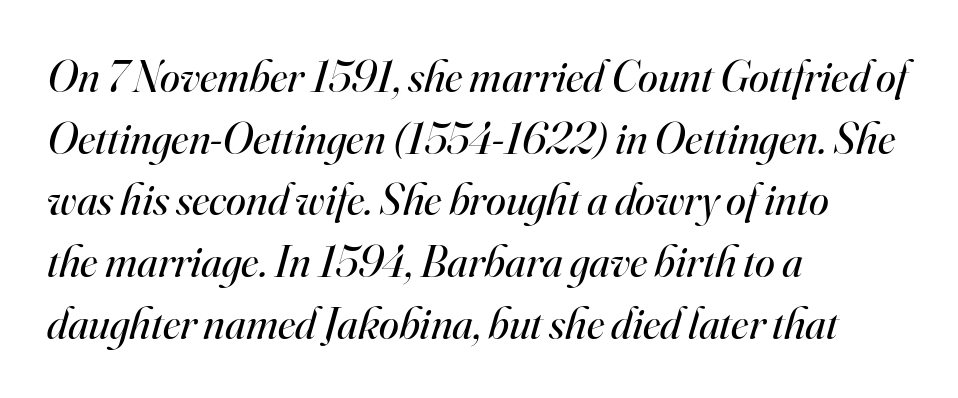
{"serif": "yes", "italic": "yes", "lean": "right", "slant_degrees": 16, "bold": "no", "weight": "regular", "width": "normal", "stroke_contrast": "high", "x_height": "small", "monospaced": "no", "underline": "no", "align": "left", "line_spacing": "normal", "line_spacing_ratio": 1.37, "letter_spacing": "normal", "letter_spacing_em": 0.0, "glyph_px": 45}
